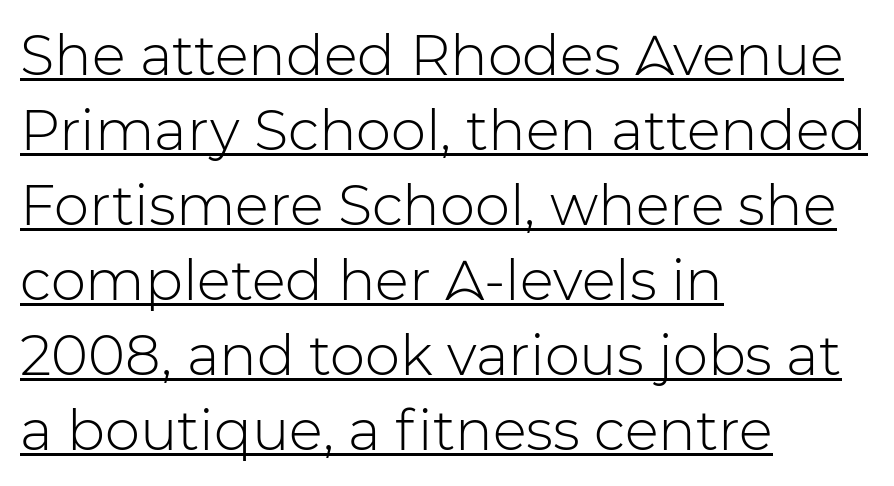
{"serif": "no", "italic": "no", "bold": "no", "weight": "light", "width": "normal", "stroke_contrast": "low", "x_height": "medium", "monospaced": "no", "underline": "yes", "align": "left", "line_spacing": "normal", "line_spacing_ratio": 1.34, "letter_spacing": "normal", "letter_spacing_em": 0.0, "glyph_px": 56}
